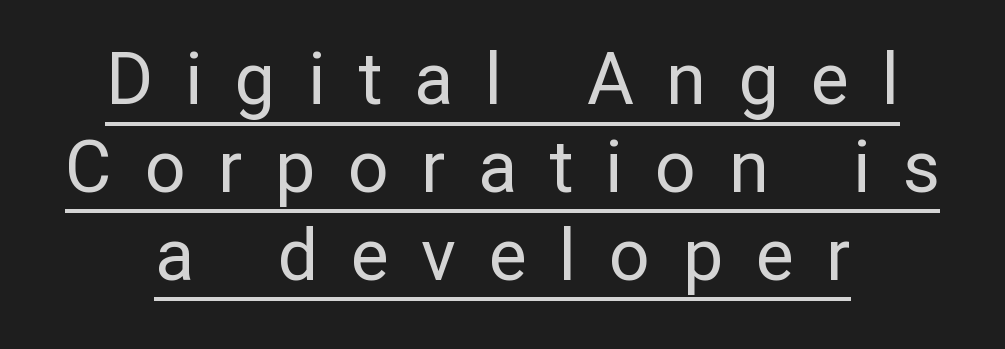
{"serif": "no", "italic": "no", "bold": "no", "weight": "regular", "width": "normal", "stroke_contrast": "low", "x_height": "medium", "monospaced": "no", "underline": "yes", "align": "center", "line_spacing_ratio": 1.22, "letter_spacing": "wide", "letter_spacing_em": 0.45, "glyph_px": 72}
